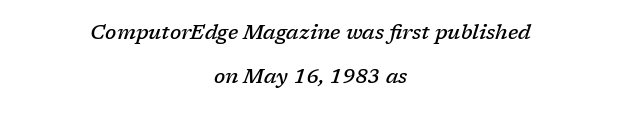
Q: Is the text bold? A: Semi-bold.
Q: Is the text italic (slanted)? A: Yes, it leans right by about 17 degrees.
Q: Is the text underlined? A: No.
Q: How is the paragraph aligned? A: Centered.
Q: Is the spacing between letters normal or unusually wide? A: Normal.
Q: Is the spacing between lines tight, normal or loose? A: Loose.
